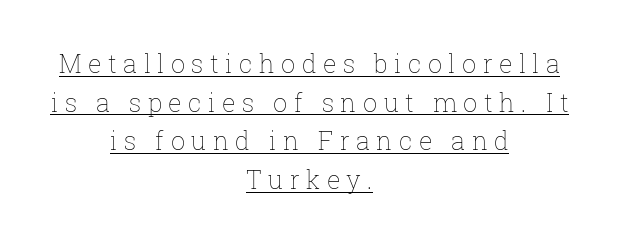
The image shows 25 px text type, upright; set centered, normal line spacing (1.55x), unusually wide letter spacing (+0.26 em), underlined.
